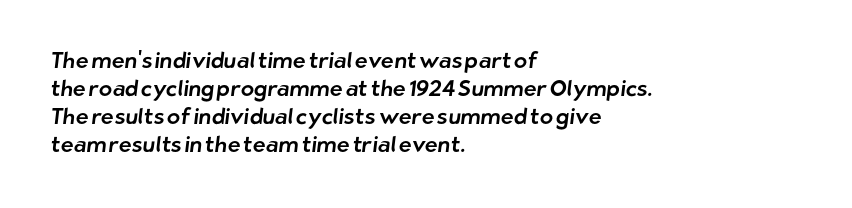
Q: Is the text underlined? A: No.
Q: How is the paragraph aligned? A: Left-aligned.
Q: Is the spacing between letters normal or unusually wide? A: Normal.
Q: Is the spacing between lines tight, normal or loose? A: Normal.
